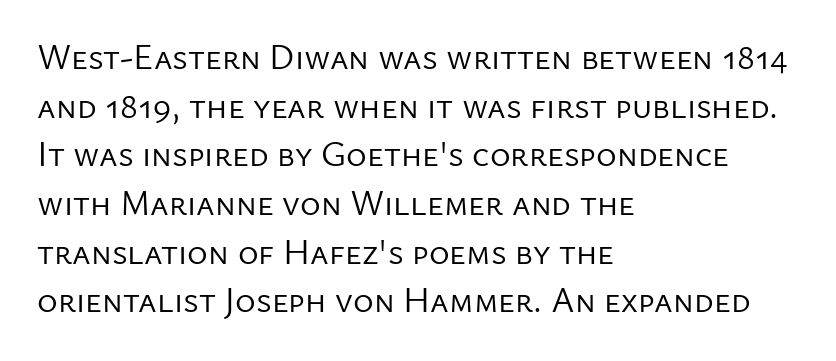
Q: Is the text bold? A: No.
Q: Is the text italic (slanted)? A: No, it is upright.
Q: Is the typeface a serif or a sans-serif typeface? A: Sans-serif.
Q: Is the text underlined? A: No.
Q: How is the paragraph aligned? A: Left-aligned.
Q: Is the spacing between letters normal or unusually wide? A: Normal.
Q: Is the spacing between lines tight, normal or loose? A: Normal.
Q: Width (condensed, normal, or wide)? A: Normal.
Q: Stroke contrast? A: Low.
Q: x-height? A: Medium.
Q: Monospaced? A: No.
